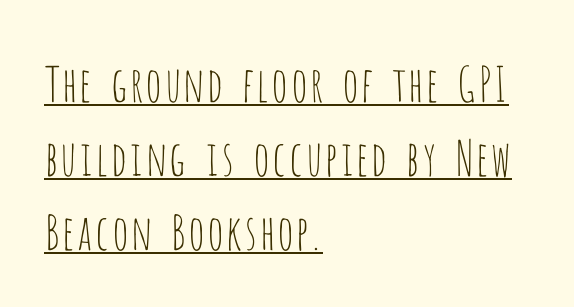
{"serif": "no", "italic": "no", "bold": "no", "weight": "thin", "width": "condensed", "stroke_contrast": "low", "x_height": "large", "monospaced": "no", "underline": "yes", "align": "left", "line_spacing": "normal", "line_spacing_ratio": 1.54, "letter_spacing": "normal", "letter_spacing_em": 0.0, "glyph_px": 48}
